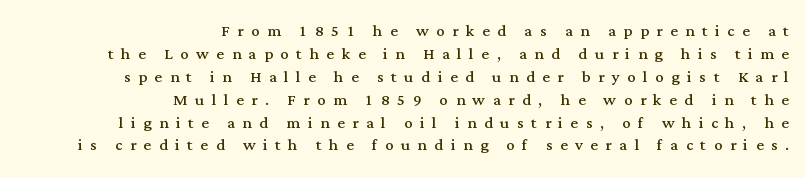
Any mark beneath the type? The region is blank. No heavy texture on the line: the type isn't bold. Short and long lines alike share a common ending point at right. How would I describe the line gaps? Narrow and economical. Tall strokes in this sample are plumb rather than angled. The letters are spread apart with noticeably loose tracking.
